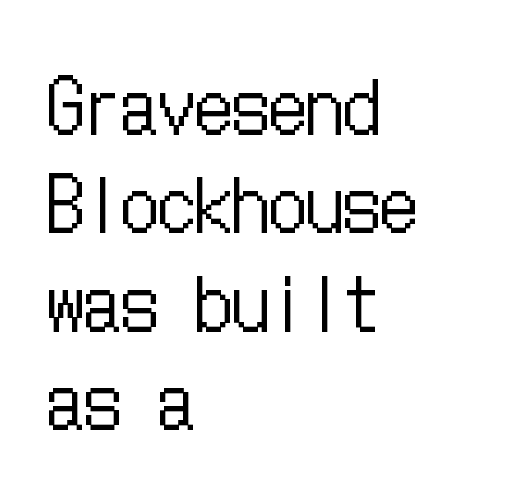
Q: Is the text bold? A: No.
Q: Is the text italic (slanted)? A: No, it is upright.
Q: Is the text underlined? A: No.
Q: How is the paragraph aligned? A: Left-aligned.
Q: Is the spacing between letters normal or unusually wide? A: Normal.
Q: Is the spacing between lines tight, normal or loose? A: Normal.
Q: Width (condensed, normal, or wide)? A: Condensed.
Q: Stroke contrast? A: Low.
Q: x-height? A: Medium.
